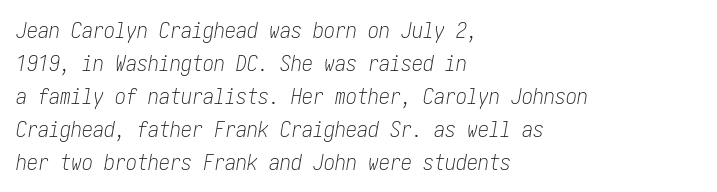
The image shows 22 px text type, italic (leaning right); set left-aligned, normal line spacing (1.5x), normal letter spacing, not underlined.
